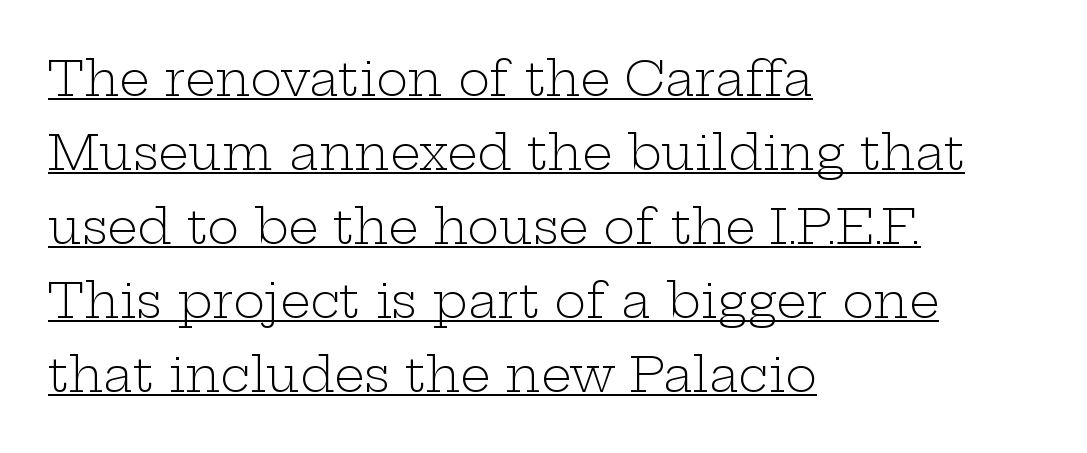
The image shows 48 px light, wide serif type, upright; set left-aligned, normal line spacing (1.54x), normal letter spacing, underlined; low stroke contrast and a medium x-height.
